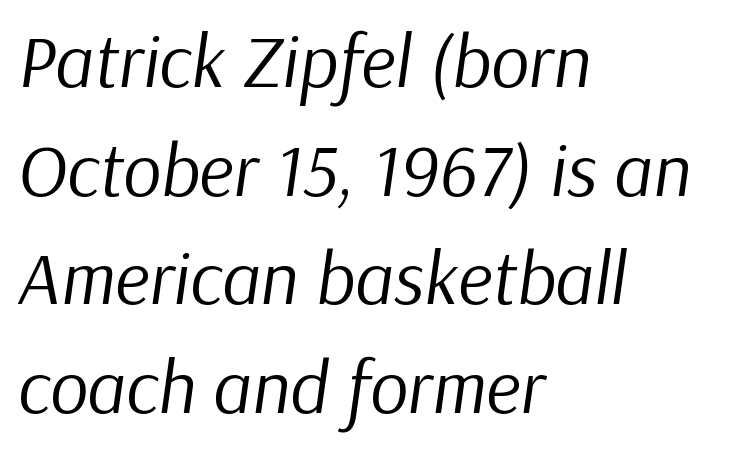
The image shows 75 px regular-weight type, italic (leaning right); set left-aligned, normal line spacing (1.45x), normal letter spacing, not underlined; low stroke contrast and a medium x-height.
